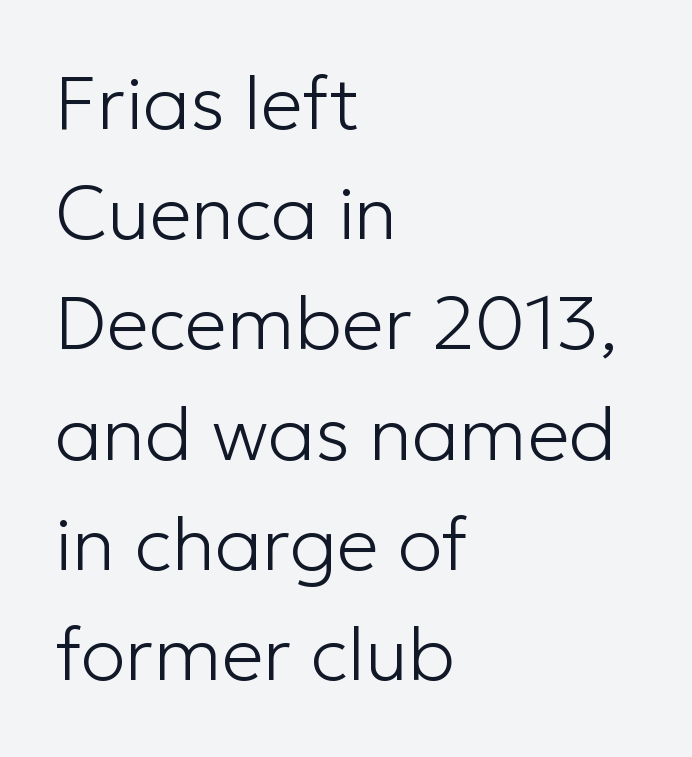
{"serif": "no", "italic": "no", "bold": "no", "weight": "light", "width": "normal", "stroke_contrast": "low", "x_height": "medium", "monospaced": "no", "underline": "no", "align": "left", "line_spacing": "normal", "line_spacing_ratio": 1.47, "letter_spacing": "normal", "letter_spacing_em": 0.0, "glyph_px": 75}
